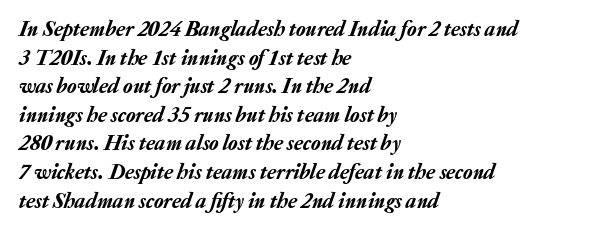
{"italic": "yes", "lean": "right", "slant_degrees": 20, "underline": "no", "align": "left", "line_spacing": "normal", "line_spacing_ratio": 1.3, "letter_spacing": "normal", "letter_spacing_em": 0.0, "glyph_px": 22}
